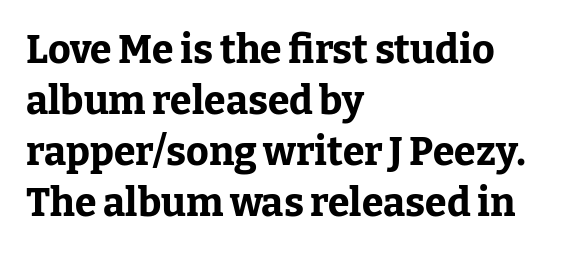
Descenders hang freely into open space. Notice how thick the strokes are: this is what a full bold looks like. Horizontal bands of white between lines are of average thickness. Here the designer chose a conventional face with non-uniform glyph widths.
